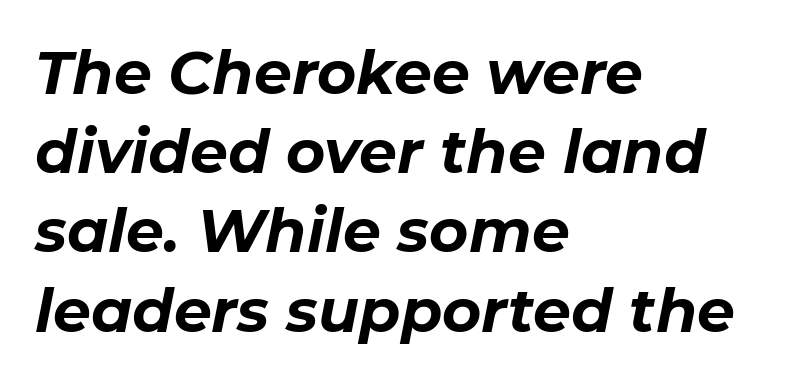
Quick note: underline off. Is this a fixed-width face? No — the glyphs have proportional, varying widths. Notice how the passage keeps a crisp vertical edge on the left only. A dark, heavy texture on the line: the type is bold.
